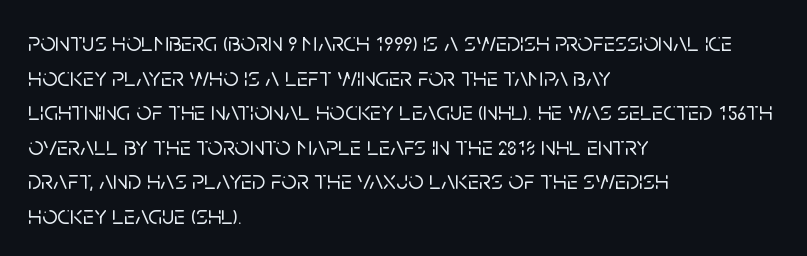
You could call the tracking neutral — neither tight nor loose. Interline gaps are of average width in this sample. The zone under the glyphs is completely vacant. A classic flush-left, rag-right setting is used for this passage. Style check: upright.
